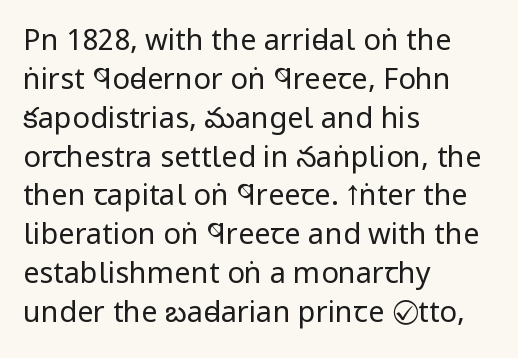
Q: Is the text bold? A: No.
Q: Is the text italic (slanted)? A: No, it is upright.
Q: Is the typeface a serif or a sans-serif typeface? A: Sans-serif.
Q: Is the text underlined? A: No.
Q: How is the paragraph aligned? A: Left-aligned.
Q: Is the spacing between letters normal or unusually wide? A: Normal.
Q: Is the spacing between lines tight, normal or loose? A: Normal.
Q: Width (condensed, normal, or wide)? A: Condensed.
Q: Stroke contrast? A: Low.
Q: x-height? A: Large.
Q: Monospaced? A: No.
